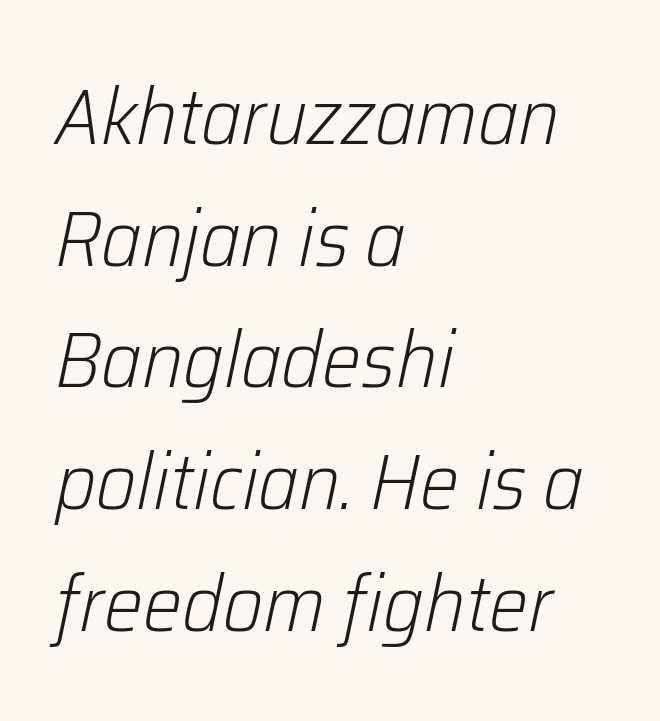
Q: Is the text bold? A: No.
Q: Is the text italic (slanted)? A: Yes, it leans right by about 12 degrees.
Q: Is the text underlined? A: No.
Q: How is the paragraph aligned? A: Left-aligned.
Q: Is the spacing between letters normal or unusually wide? A: Normal.
Q: Is the spacing between lines tight, normal or loose? A: Normal.
Q: Width (condensed, normal, or wide)? A: Normal.
Q: Stroke contrast? A: Low.
Q: x-height? A: Medium.
Q: Monospaced? A: No.
